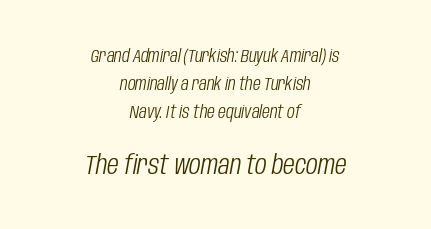
This sample keeps an unexceptional amount of space between lines. You could call the tracking neutral — neither tight nor loose. A quiet, ordinary-to-light weight characterises the typeface. Words float on clear page, feet unadorned. The letters in the lower block stand taller than those in the block above.
